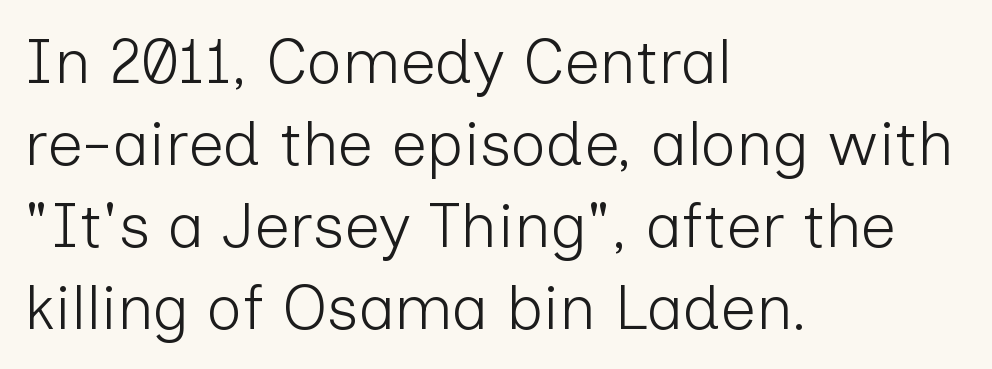
Q: Is the text bold? A: No.
Q: Is the text italic (slanted)? A: No, it is upright.
Q: Is the typeface a serif or a sans-serif typeface? A: Sans-serif.
Q: Is the text underlined? A: No.
Q: How is the paragraph aligned? A: Left-aligned.
Q: Is the spacing between letters normal or unusually wide? A: Normal.
Q: Is the spacing between lines tight, normal or loose? A: Normal.
Q: Width (condensed, normal, or wide)? A: Normal.
Q: Stroke contrast? A: Low.
Q: x-height? A: Medium.
Q: Monospaced? A: No.
